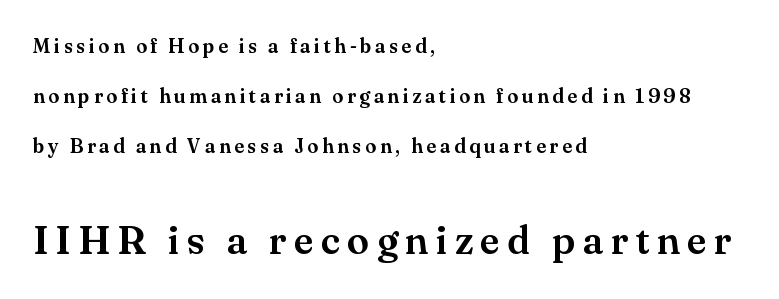
Little horizontal feet cap the strokes, marking this as serif type. Just letters on the line, the space beneath them empty. Italic: no, the glyphs are upright roman. The rag falls on the right side of this text block.
